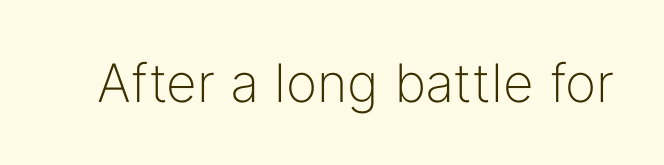
The image shows 53 px light sans-serif type, upright; set normal letter spacing, not underlined; low stroke contrast and a medium x-height.
